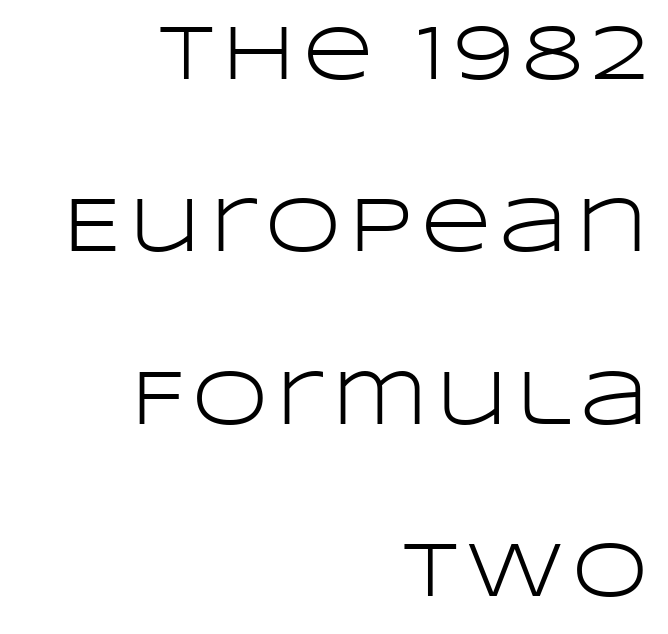
The image shows 77 px light, wide sans-serif type, upright; set right-aligned, loose line spacing (2.24x), not underlined; low stroke contrast and a large x-height.
